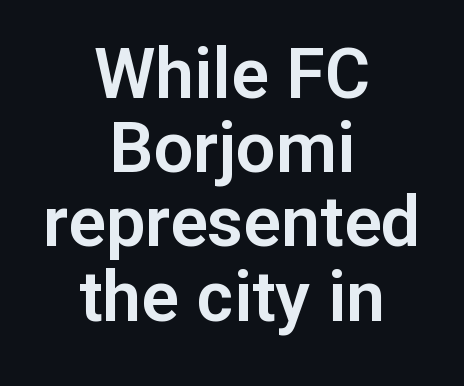
{"serif": "no", "italic": "no", "width": "normal", "stroke_contrast": "low", "x_height": "medium", "monospaced": "no", "underline": "no", "align": "center", "line_spacing": "tight", "line_spacing_ratio": 1.06, "letter_spacing": "normal", "letter_spacing_em": 0.0, "glyph_px": 70}
